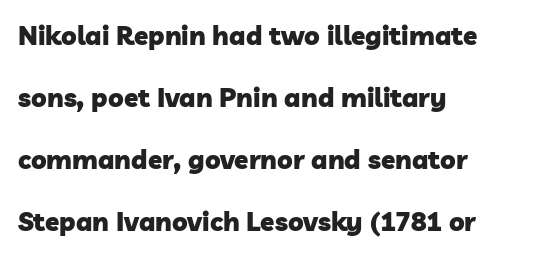
Rows of type keep a wide berth in the vertical direction. Has an underline been added? It has not. Spacing between characters is what you'd get straight out of the box. What weight is shown? A full bold with thick strokes. Visually the block forms a straight wall on the left and a jagged coastline on the right.
